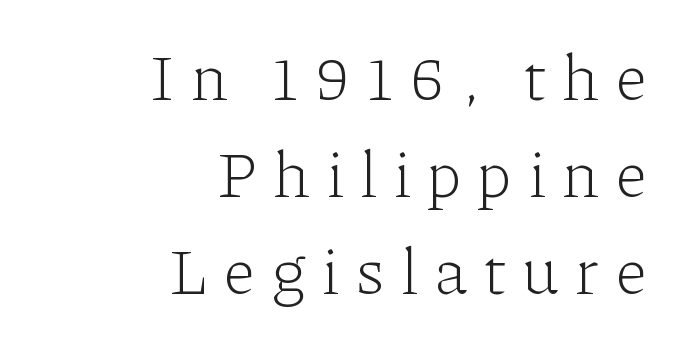
The image shows 65 px light serif type, upright; set right-aligned, normal line spacing (1.49x), unusually wide letter spacing (+0.24 em), not underlined; low stroke contrast and a medium x-height.
